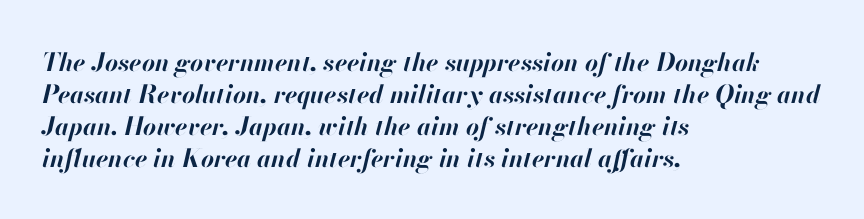
Q: Is the text bold? A: Yes.
Q: Is the text italic (slanted)? A: Yes, it leans right by about 13 degrees.
Q: Is the text underlined? A: No.
Q: How is the paragraph aligned? A: Left-aligned.
Q: Is the spacing between letters normal or unusually wide? A: Normal.
Q: Is the spacing between lines tight, normal or loose? A: Normal.
